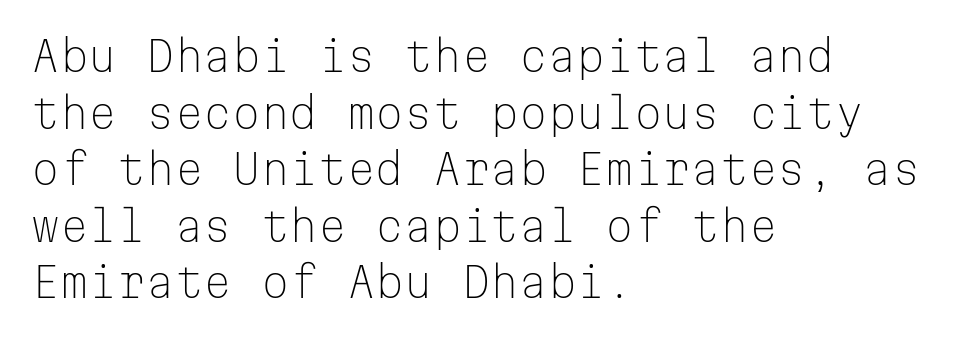
Q: Is the text bold? A: No.
Q: Is the text italic (slanted)? A: No, it is upright.
Q: Is the typeface a serif or a sans-serif typeface? A: Sans-serif.
Q: Is the text underlined? A: No.
Q: How is the paragraph aligned? A: Left-aligned.
Q: Is the spacing between letters normal or unusually wide? A: Normal.
Q: Is the spacing between lines tight, normal or loose? A: Normal.
Q: Width (condensed, normal, or wide)? A: Normal.
Q: Stroke contrast? A: Low.
Q: x-height? A: Medium.
Q: Monospaced? A: Yes.
